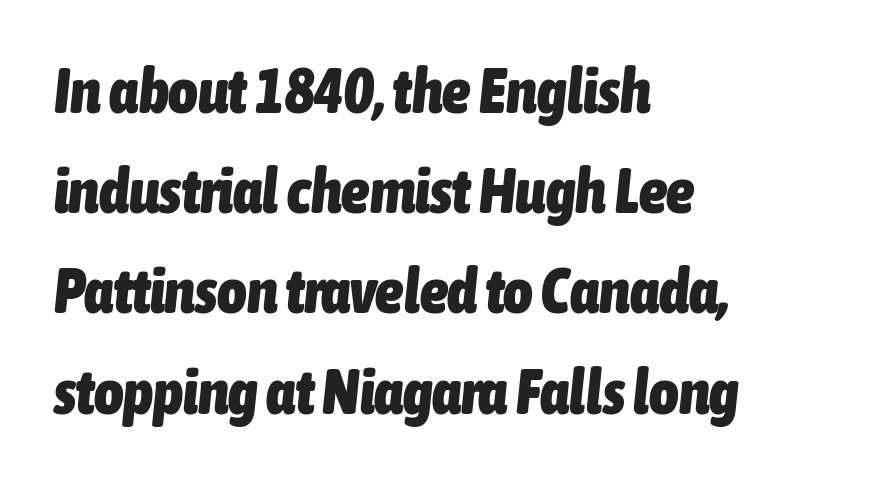
Q: Is the text bold? A: Yes.
Q: Is the text italic (slanted)? A: Yes, it leans right by about 6 degrees.
Q: Is the text underlined? A: No.
Q: How is the paragraph aligned? A: Left-aligned.
Q: Is the spacing between letters normal or unusually wide? A: Normal.
Q: Is the spacing between lines tight, normal or loose? A: Normal.
Q: Width (condensed, normal, or wide)? A: Condensed.
Q: Stroke contrast? A: Low.
Q: x-height? A: Medium.
Q: Monospaced? A: No.
